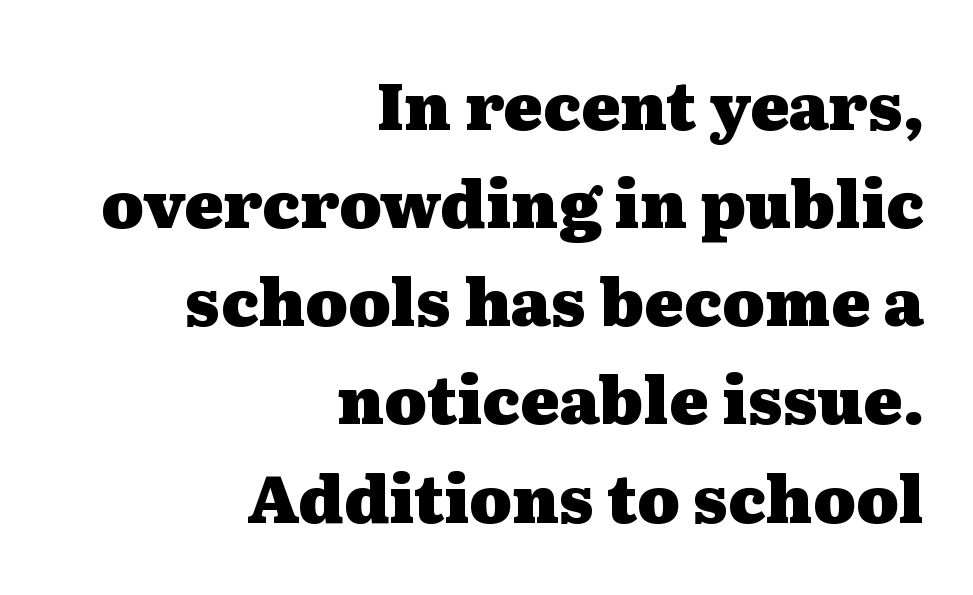
Q: Is the text bold? A: Yes.
Q: Is the text italic (slanted)? A: No, it is upright.
Q: Is the typeface a serif or a sans-serif typeface? A: Serif.
Q: Is the text underlined? A: No.
Q: How is the paragraph aligned? A: Right-aligned.
Q: Is the spacing between letters normal or unusually wide? A: Normal.
Q: Is the spacing between lines tight, normal or loose? A: Normal.
Q: Width (condensed, normal, or wide)? A: Wide.
Q: Stroke contrast? A: Medium.
Q: x-height? A: Medium.
Q: Monospaced? A: No.
